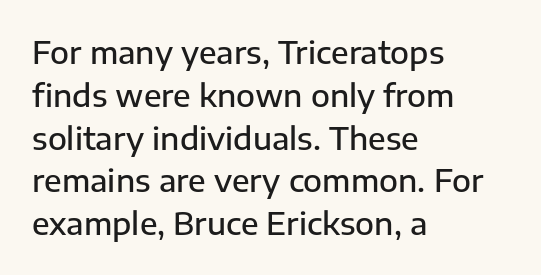
Q: Is the text bold? A: Semi-bold.
Q: Is the text italic (slanted)? A: No, it is upright.
Q: Is the typeface a serif or a sans-serif typeface? A: Sans-serif.
Q: Is the text underlined? A: No.
Q: How is the paragraph aligned? A: Left-aligned.
Q: Is the spacing between letters normal or unusually wide? A: Normal.
Q: Is the spacing between lines tight, normal or loose? A: Normal.
Q: Width (condensed, normal, or wide)? A: Normal.
Q: Stroke contrast? A: Low.
Q: x-height? A: Medium.
Q: Monospaced? A: No.
